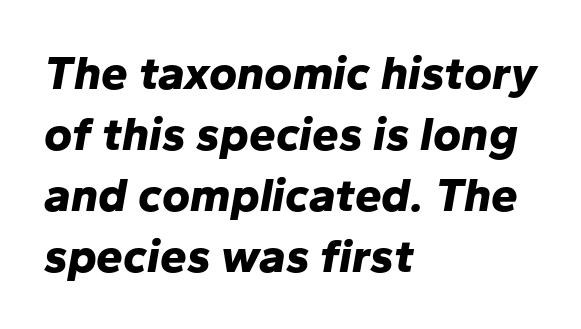
Honestly, the row spacing looks completely unremarkable. The horizontal fit of the characters is conventional and even. Notice how the stems are inclined rather than vertical — that's the hallmark of italics. What weight is shown? A full bold with thick strokes. These lines are rendered in a variable-pitch font.
